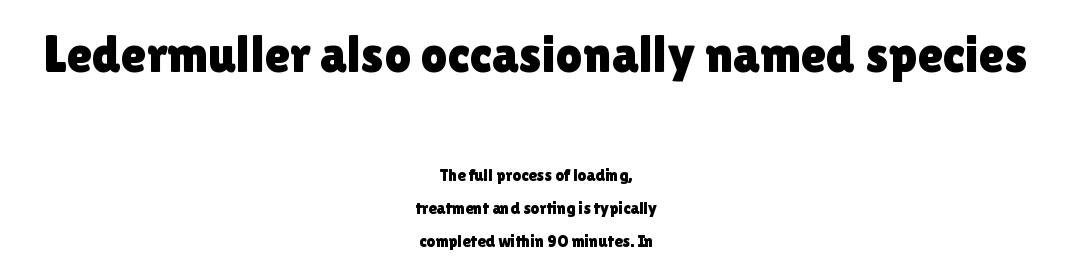
The image shows 52 px sans-serif type, upright; set centered, loose line spacing (1.92x), normal letter spacing, not underlined; the first (top) block is 3.06x larger; a medium x-height.
